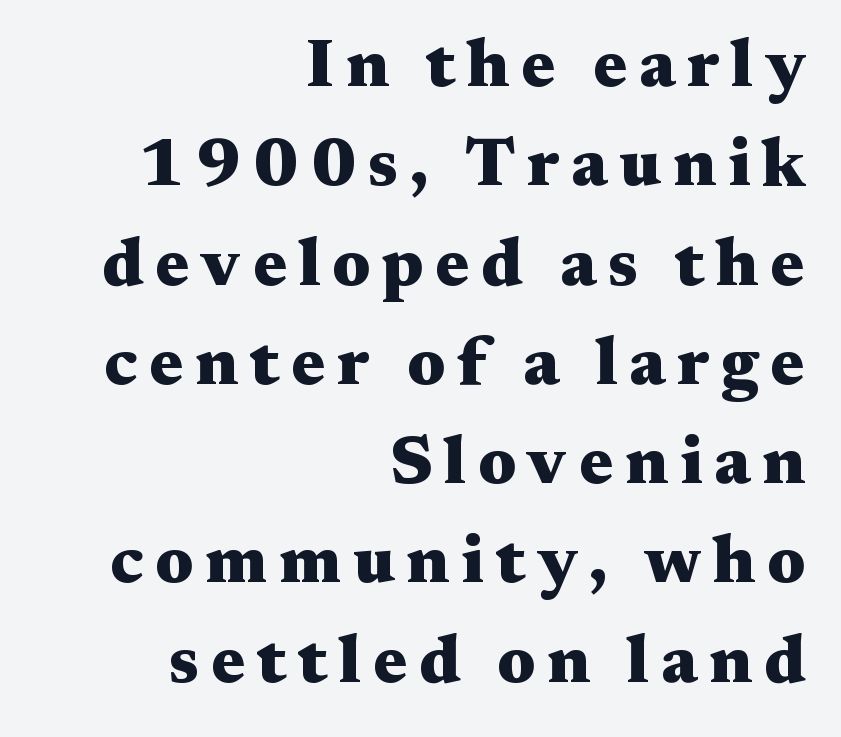
The image shows 68 px heavy, wide serif type, upright; set right-aligned, normal line spacing (1.46x), not underlined; medium stroke contrast and a medium x-height.
